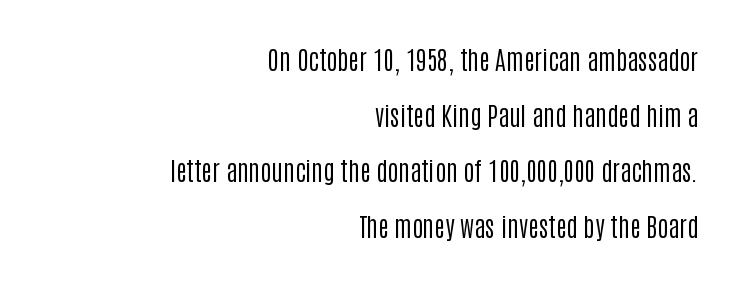
The block of text is sparse from top to bottom, with ample space between rows. On a weight scale, this lands at 450 or below. Type without underlining. A flush-right, rag-left setting is used for this passage.
